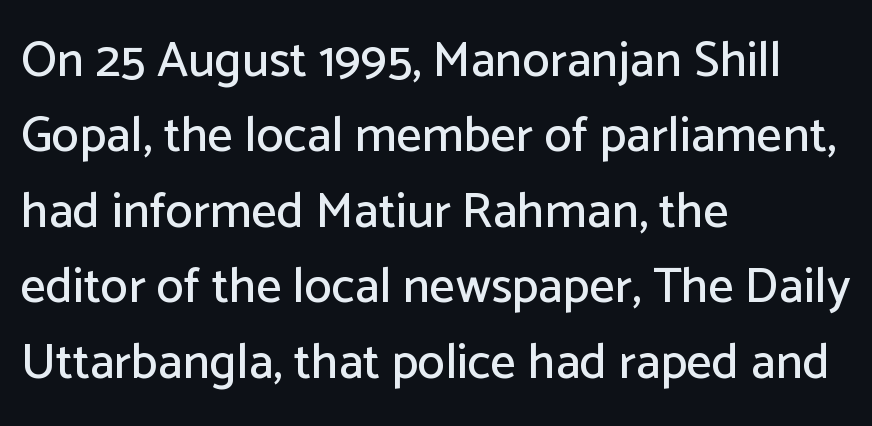
Q: Is the text italic (slanted)? A: No, it is upright.
Q: Is the typeface a serif or a sans-serif typeface? A: Sans-serif.
Q: Is the text underlined? A: No.
Q: How is the paragraph aligned? A: Left-aligned.
Q: Is the spacing between letters normal or unusually wide? A: Normal.
Q: Is the spacing between lines tight, normal or loose? A: Normal.
Q: Width (condensed, normal, or wide)? A: Normal.
Q: Stroke contrast? A: Low.
Q: x-height? A: Medium.
Q: Monospaced? A: No.
